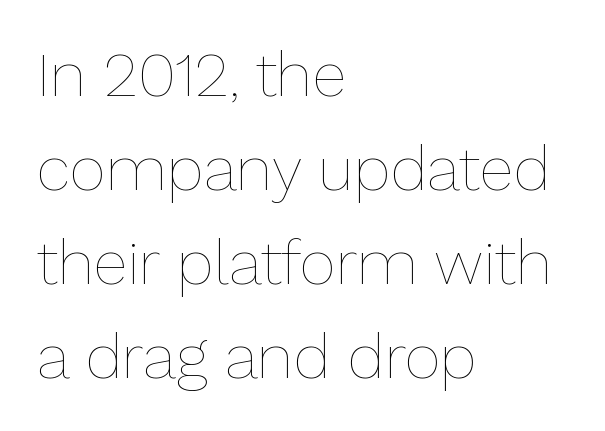
Weight: regular or lighter. Default kerning and tracking; the words read as compact shapes. A classic flush-left, rag-right setting is used for this passage. The face used here is proportionally spaced, like ordinary book or web type. Normally led — the rows are evenly, conventionally spaced. No word sits above an underline.
